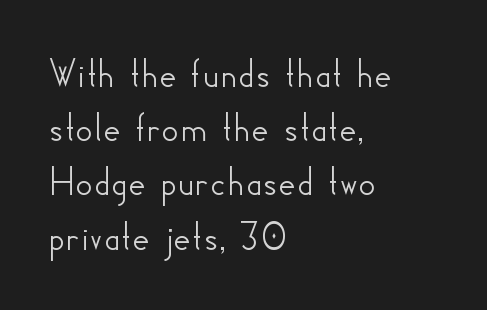
{"serif": "no", "italic": "no", "width": "normal", "stroke_contrast": "low", "x_height": "small", "monospaced": "no", "underline": "no", "align": "left", "line_spacing": "normal", "line_spacing_ratio": 1.26, "letter_spacing": "normal", "letter_spacing_em": 0.0, "glyph_px": 43}
